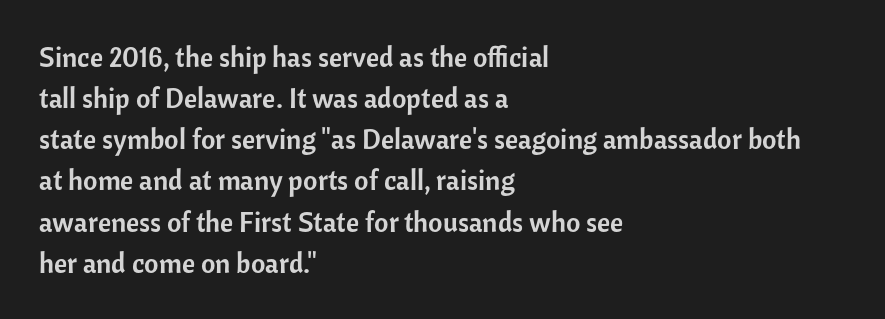
Q: Is the text italic (slanted)? A: No, it is upright.
Q: Is the typeface a serif or a sans-serif typeface? A: Sans-serif.
Q: Is the text underlined? A: No.
Q: How is the paragraph aligned? A: Left-aligned.
Q: Is the spacing between letters normal or unusually wide? A: Normal.
Q: Is the spacing between lines tight, normal or loose? A: Normal.
Q: Width (condensed, normal, or wide)? A: Normal.
Q: Stroke contrast? A: Low.
Q: x-height? A: Medium.
Q: Monospaced? A: No.
